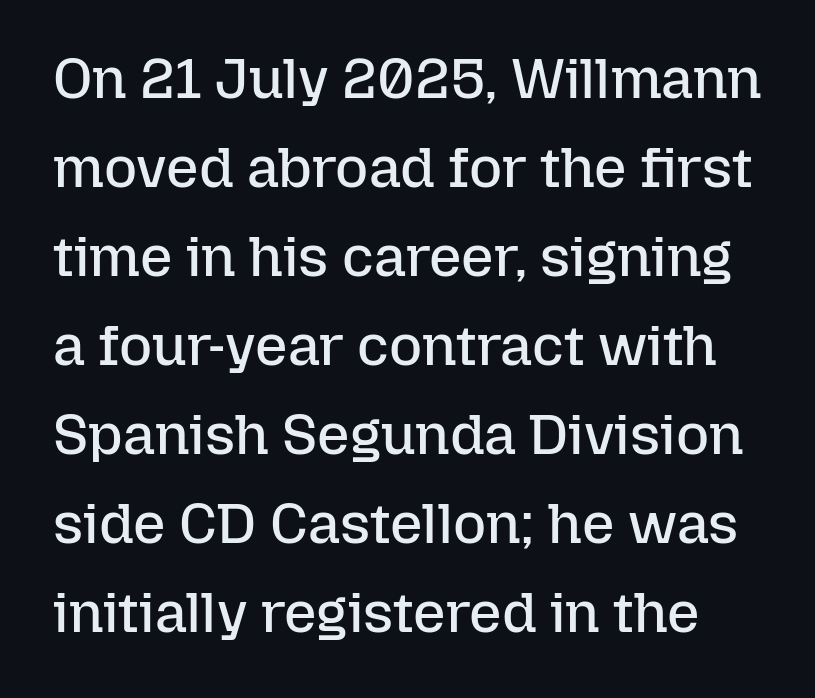
Do the characters align in a grid? No, the font is proportional. Nothing unusual about the tracking: characters are spaced as the font intends. The baseline area is clear. How would I describe the line gaps? Plain and ordinary. The font's upright variant was chosen for this text. Heft: none added — not bold.
